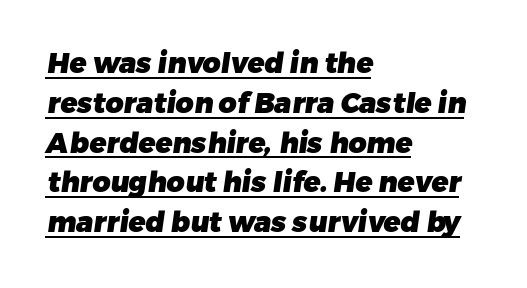
The face used here is proportionally spaced, like ordinary book or web type. Caption: lettering with a line underneath. If you measured baseline to baseline, you'd find a middling distance. Short and long lines alike share a common starting point at left.
